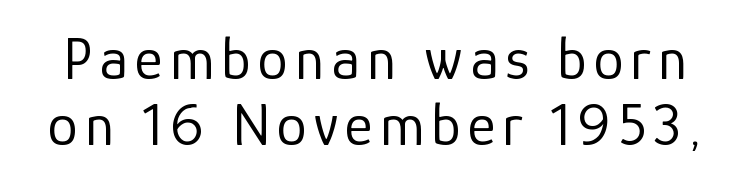
Do the characters align in a grid? No, the font is proportional. The weight would be labelled regular, book, light, or lighter still. Do the letters lean? They stand straight. Is there much room between lines? No — they nearly touch.
